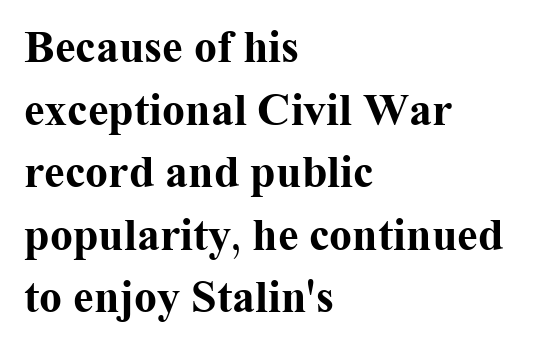
The image shows 46 px bold serif type, upright; set left-aligned, normal line spacing (1.36x), normal letter spacing, not underlined; medium stroke contrast and a medium x-height.
